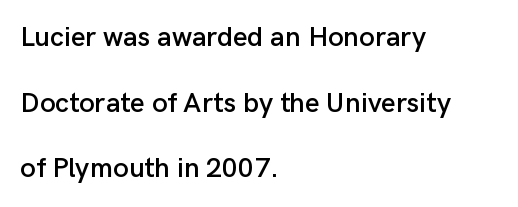
{"serif": "no", "italic": "no", "width": "normal", "stroke_contrast": "low", "x_height": "medium", "monospaced": "no", "underline": "no", "align": "left", "line_spacing": "loose", "line_spacing_ratio": 2.34, "letter_spacing": "normal", "letter_spacing_em": 0.0, "glyph_px": 28}
